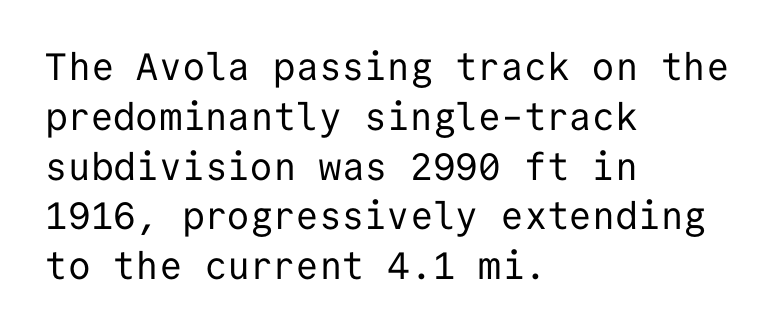
Notice how the passage keeps a crisp vertical edge on the left only. In terms of letterform style, serifs are entirely absent. Descenders hang freely into open space. Normally led — the rows are evenly, conventionally spaced.
